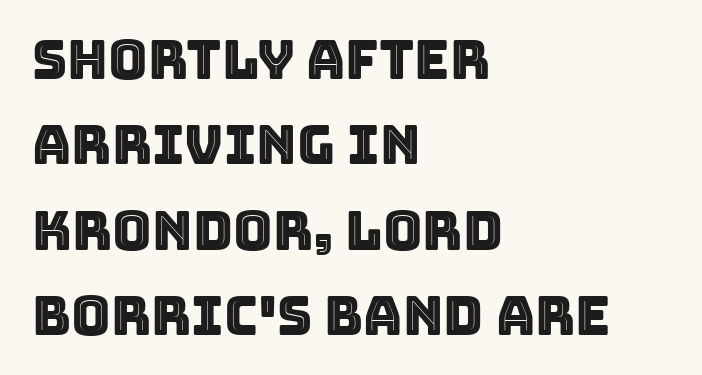
The image shows 54 px text type, upright; set left-aligned, normal line spacing (1.58x), normal letter spacing, not underlined; a large x-height.
